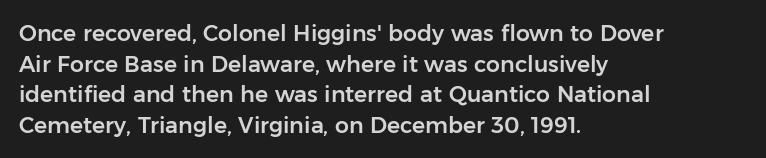
{"italic": "no", "underline": "no", "align": "left", "line_spacing": "normal", "line_spacing_ratio": 1.39, "letter_spacing": "normal", "letter_spacing_em": 0.0, "glyph_px": 22}
